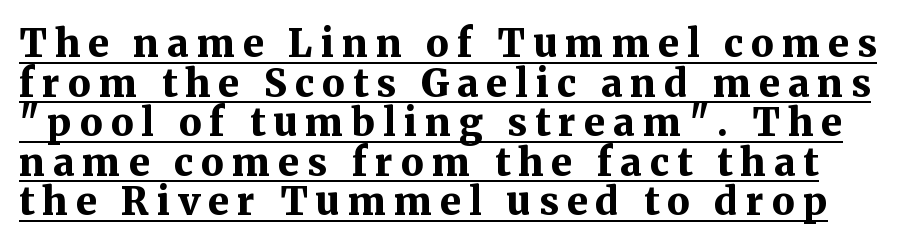
Looks like regular typesetting: each glyph gets only the width it needs. Quick note: interline space is minimal. Upright lettering throughout. Observe the wide spacing: letters keep a clear distance from each other. The strokes are fattened all the way to bold. Notice how a bar underscores the lettering throughout.
